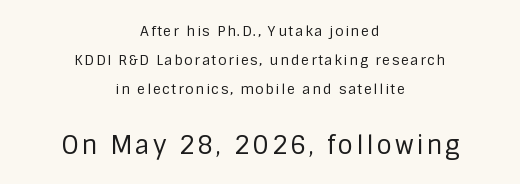
A clean baseline with only descenders dipping below it. Unbolded letterforms with no extra heft. Size contrast runs from small at the top to large at the bottom. The letters stand upright; this is a roman face. These lines stand farther apart than default settings would place them.
